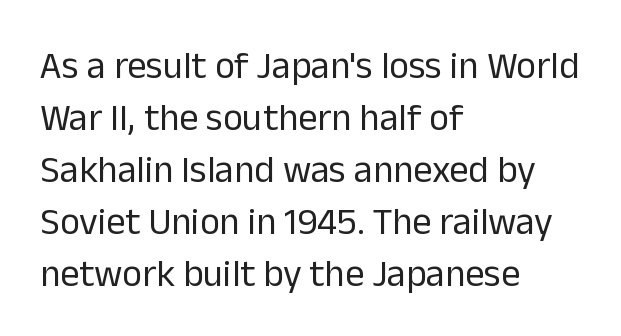
The image shows 38 px regular-weight sans-serif type, upright; set left-aligned, normal line spacing (1.37x), normal letter spacing, not underlined; low stroke contrast and a medium x-height.
